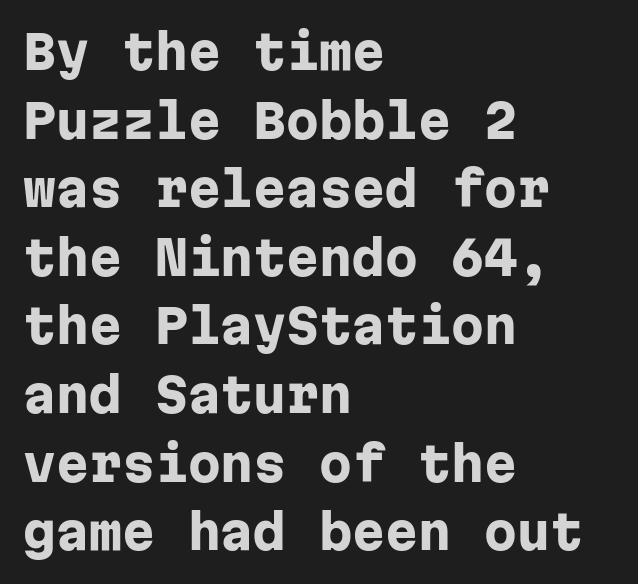
Q: Is the text bold? A: Yes.
Q: Is the text italic (slanted)? A: No, it is upright.
Q: Is the typeface a serif or a sans-serif typeface? A: Sans-serif.
Q: Is the text underlined? A: No.
Q: How is the paragraph aligned? A: Left-aligned.
Q: Is the spacing between letters normal or unusually wide? A: Normal.
Q: Is the spacing between lines tight, normal or loose? A: Normal.
Q: Width (condensed, normal, or wide)? A: Normal.
Q: Stroke contrast? A: Low.
Q: x-height? A: Medium.
Q: Monospaced? A: Yes.
